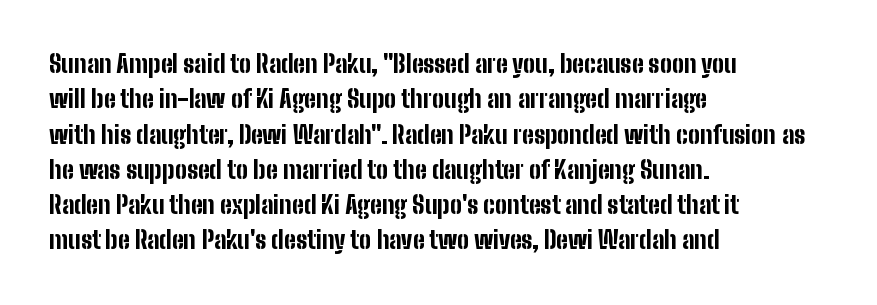
The baseline area is clear. Rendered with straight, roman letterforms. The face used here has the dense, thick strokes of a bold. One-word summary of the alignment: left.
